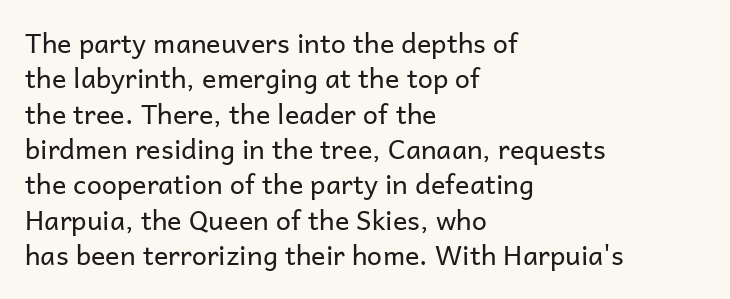
Q: Is the text bold? A: No.
Q: Is the text italic (slanted)? A: No, it is upright.
Q: Is the text underlined? A: No.
Q: How is the paragraph aligned? A: Left-aligned.
Q: Is the spacing between letters normal or unusually wide? A: Normal.
Q: Is the spacing between lines tight, normal or loose? A: Normal.
